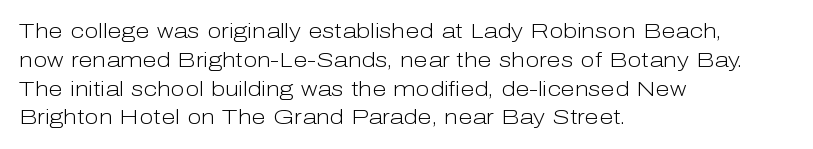
Each new line begins a customary step beneath the previous one. Stems here are at most as thick as an everyday book face. Words appear dense and cohesive because spacing is normal. Descenders hang freely into open space. The axis of the letterforms is exactly vertical.
